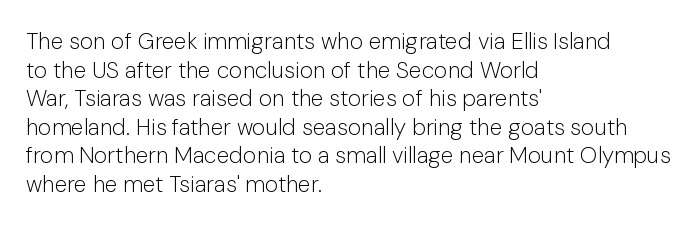
The image shows 23 px text type, upright; set left-aligned, line spacing 1.24x, normal letter spacing, not underlined.
